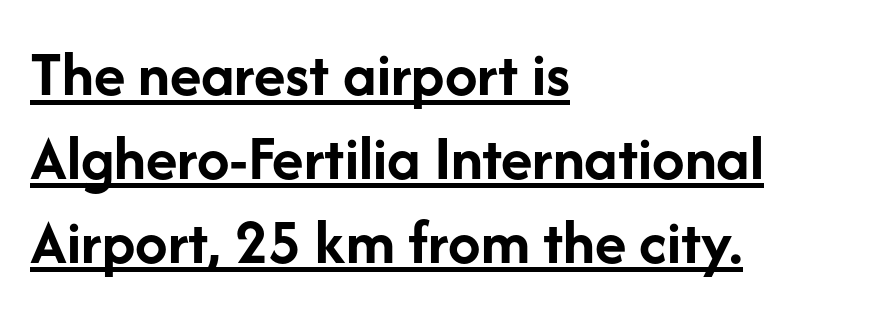
Q: Is the text bold? A: Yes.
Q: Is the text italic (slanted)? A: No, it is upright.
Q: Is the typeface a serif or a sans-serif typeface? A: Sans-serif.
Q: Is the text underlined? A: Yes.
Q: How is the paragraph aligned? A: Left-aligned.
Q: Is the spacing between letters normal or unusually wide? A: Normal.
Q: Is the spacing between lines tight, normal or loose? A: Normal.
Q: Width (condensed, normal, or wide)? A: Normal.
Q: Stroke contrast? A: Low.
Q: x-height? A: Medium.
Q: Monospaced? A: No.
